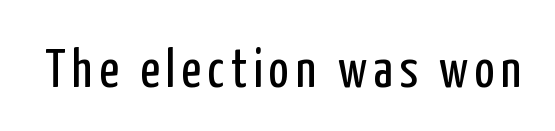
Q: Is the text bold? A: No.
Q: Is the text italic (slanted)? A: No, it is upright.
Q: Is the typeface a serif or a sans-serif typeface? A: Sans-serif.
Q: Is the text underlined? A: No.
Q: Width (condensed, normal, or wide)? A: Condensed.
Q: Stroke contrast? A: Low.
Q: x-height? A: Medium.
Q: Monospaced? A: No.
